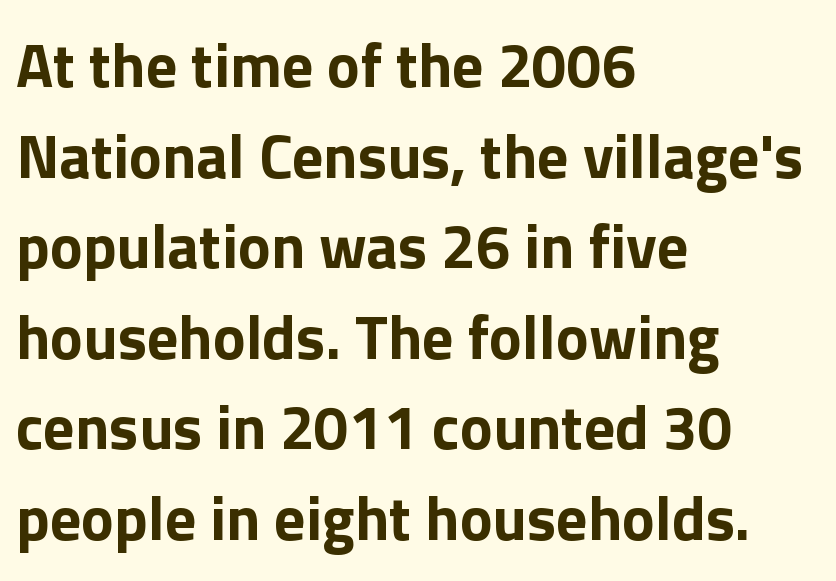
{"serif": "no", "italic": "no", "bold": "yes", "weight": "bold", "width": "normal", "x_height": "medium", "monospaced": "no", "underline": "no", "align": "left", "line_spacing": "normal", "line_spacing_ratio": 1.46, "letter_spacing": "normal", "letter_spacing_em": 0.0, "glyph_px": 62}
